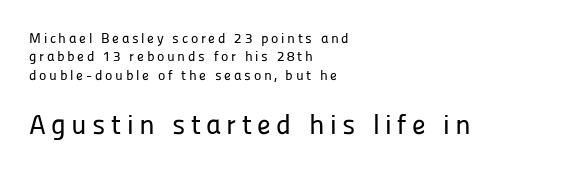
The image shows 28 px sans-serif type, upright; set left-aligned, normal line spacing (1.32x), not underlined; the second (bottom) block is 2.0x larger; low stroke contrast and a medium x-height.
